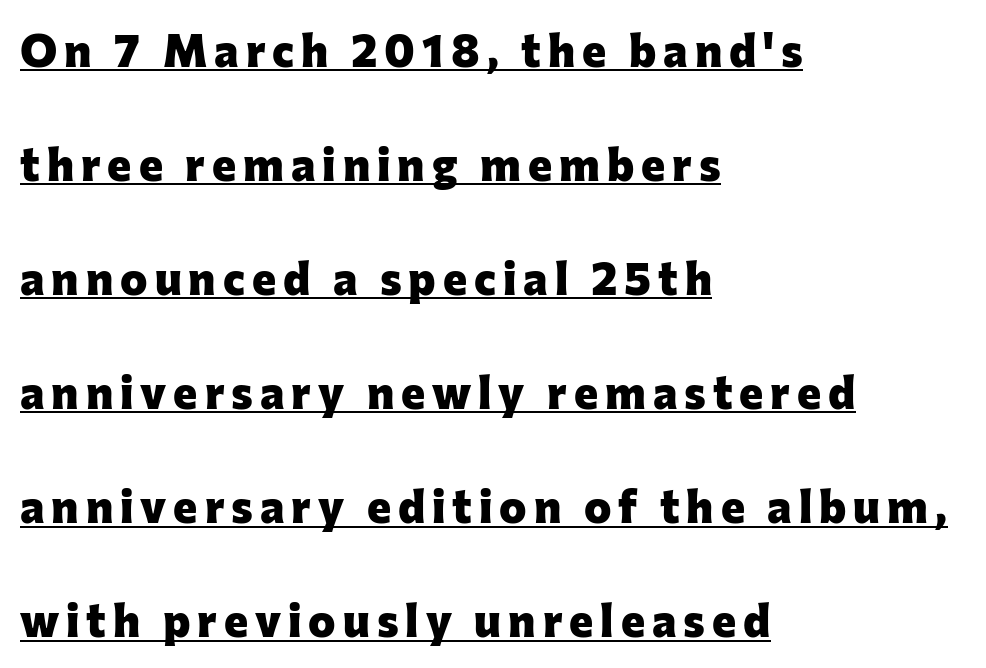
Q: Is the text bold? A: Yes.
Q: Is the text italic (slanted)? A: No, it is upright.
Q: Is the typeface a serif or a sans-serif typeface? A: Sans-serif.
Q: Is the text underlined? A: Yes.
Q: How is the paragraph aligned? A: Left-aligned.
Q: Is the spacing between lines tight, normal or loose? A: Loose.
Q: Width (condensed, normal, or wide)? A: Normal.
Q: Stroke contrast? A: Low.
Q: x-height? A: Medium.
Q: Monospaced? A: No.
